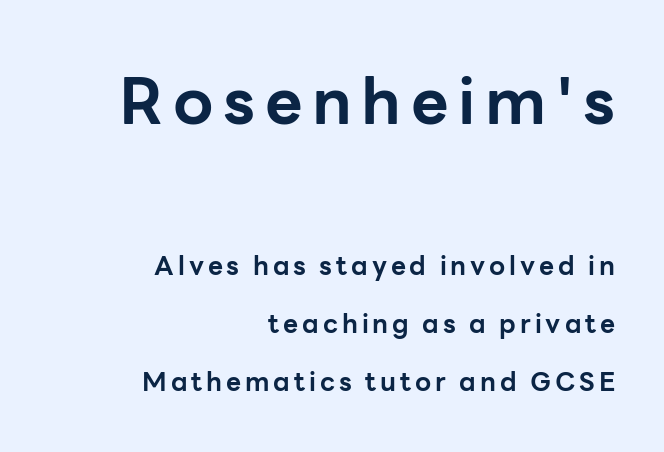
{"serif": "no", "italic": "no", "bold": "yes", "weight": "bold", "width": "normal", "stroke_contrast": "low", "x_height": "medium", "monospaced": "no", "underline": "no", "align": "right", "line_spacing": "loose", "line_spacing_ratio": 2.22, "larger_block": "first", "size_ratio": 2.5, "glyph_px": 65}
